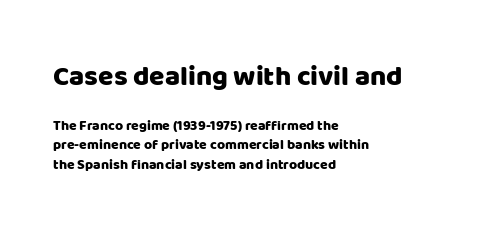
Q: Is the text italic (slanted)? A: No, it is upright.
Q: Is the typeface a serif or a sans-serif typeface? A: Sans-serif.
Q: Is the text underlined? A: No.
Q: How is the paragraph aligned? A: Left-aligned.
Q: Is the spacing between letters normal or unusually wide? A: Normal.
Q: Is the spacing between lines tight, normal or loose? A: Normal.
Q: Which block of text is set in a larger size, the first (top) or the second (bottom)? A: The first (top) one.
Q: Width (condensed, normal, or wide)? A: Normal.
Q: Stroke contrast? A: Low.
Q: x-height? A: Large.
Q: Monospaced? A: No.
